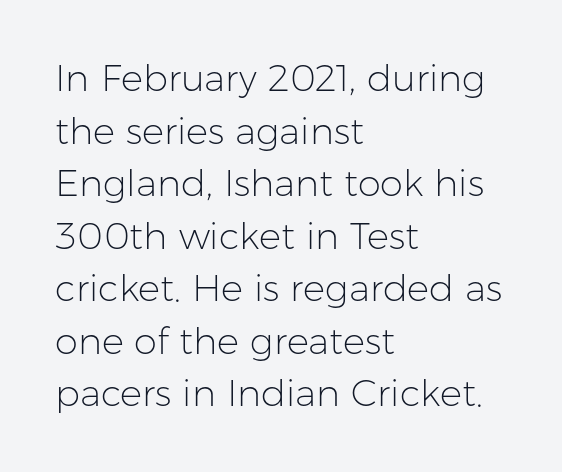
{"serif": "no", "italic": "no", "bold": "no", "weight": "light", "width": "normal", "stroke_contrast": "low", "x_height": "medium", "monospaced": "no", "underline": "no", "align": "left", "line_spacing": "normal", "line_spacing_ratio": 1.42, "letter_spacing": "normal", "letter_spacing_em": 0.0, "glyph_px": 37}
